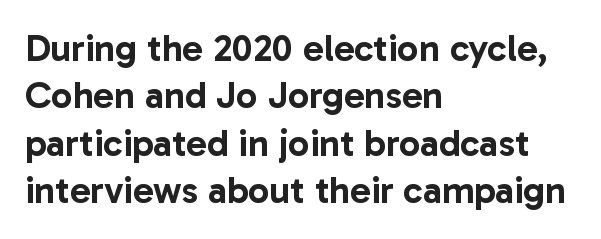
Q: Is the text italic (slanted)? A: No, it is upright.
Q: Is the typeface a serif or a sans-serif typeface? A: Sans-serif.
Q: Is the text underlined? A: No.
Q: How is the paragraph aligned? A: Left-aligned.
Q: Is the spacing between letters normal or unusually wide? A: Normal.
Q: Is the spacing between lines tight, normal or loose? A: Normal.
Q: Width (condensed, normal, or wide)? A: Normal.
Q: Stroke contrast? A: Low.
Q: x-height? A: Medium.
Q: Monospaced? A: No.
